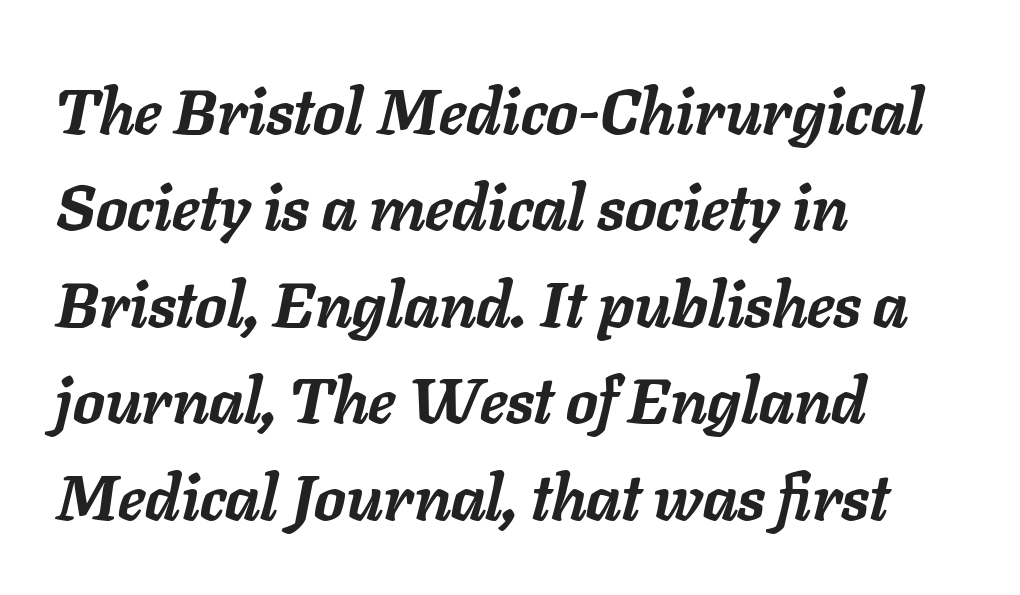
Q: Is the text bold? A: Yes.
Q: Is the text italic (slanted)? A: Yes, it leans right by about 11 degrees.
Q: Is the text underlined? A: No.
Q: How is the paragraph aligned? A: Left-aligned.
Q: Is the spacing between letters normal or unusually wide? A: Normal.
Q: Is the spacing between lines tight, normal or loose? A: Normal.
Q: Width (condensed, normal, or wide)? A: Normal.
Q: Stroke contrast? A: Low.
Q: x-height? A: Medium.
Q: Monospaced? A: No.
